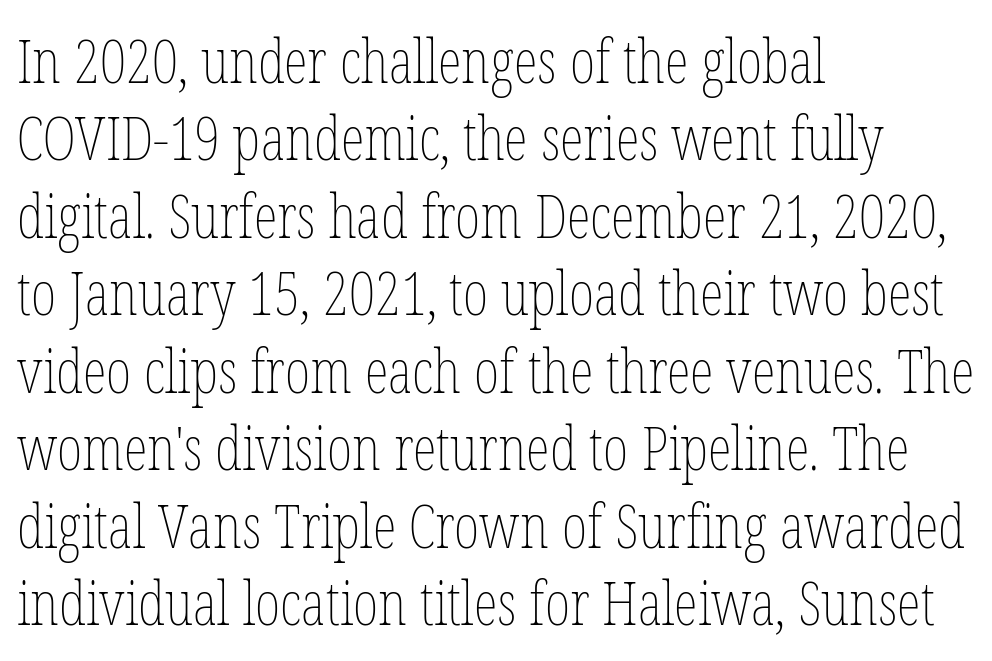
Q: Is the text bold? A: No.
Q: Is the text italic (slanted)? A: No, it is upright.
Q: Is the text underlined? A: No.
Q: How is the paragraph aligned? A: Left-aligned.
Q: Is the spacing between letters normal or unusually wide? A: Normal.
Q: Is the spacing between lines tight, normal or loose? A: Normal.
Q: Width (condensed, normal, or wide)? A: Condensed.
Q: Stroke contrast? A: Low.
Q: x-height? A: Medium.
Q: Monospaced? A: No.
